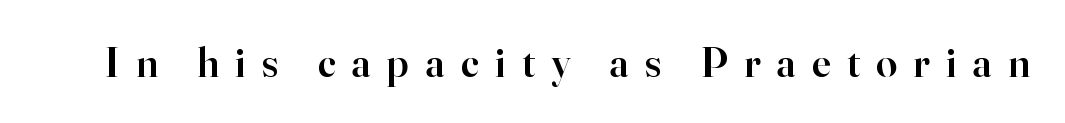
Q: Is the text bold? A: Semi-bold.
Q: Is the text italic (slanted)? A: No, it is upright.
Q: Is the typeface a serif or a sans-serif typeface? A: Serif.
Q: Is the text underlined? A: No.
Q: Is the spacing between letters normal or unusually wide? A: Unusually wide.
Q: Width (condensed, normal, or wide)? A: Normal.
Q: Stroke contrast? A: High.
Q: x-height? A: Small.
Q: Monospaced? A: No.
